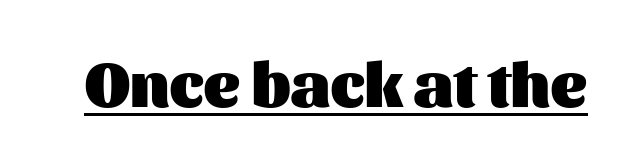
The image shows 63 px heavy sans-serif type, upright; set normal letter spacing, underlined; medium stroke contrast and a medium x-height.
